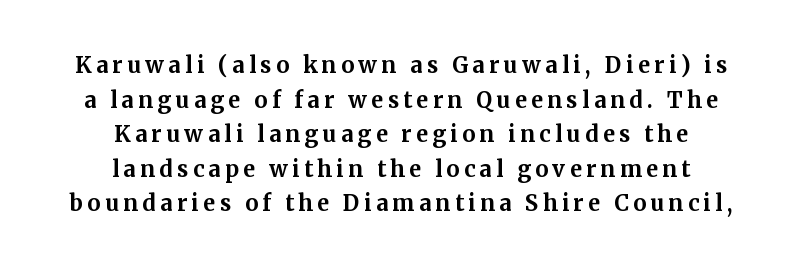
Q: Is the text bold? A: Yes.
Q: Is the text italic (slanted)? A: No, it is upright.
Q: Is the text underlined? A: No.
Q: How is the paragraph aligned? A: Centered.
Q: Is the spacing between letters normal or unusually wide? A: Unusually wide.
Q: Is the spacing between lines tight, normal or loose? A: Normal.
